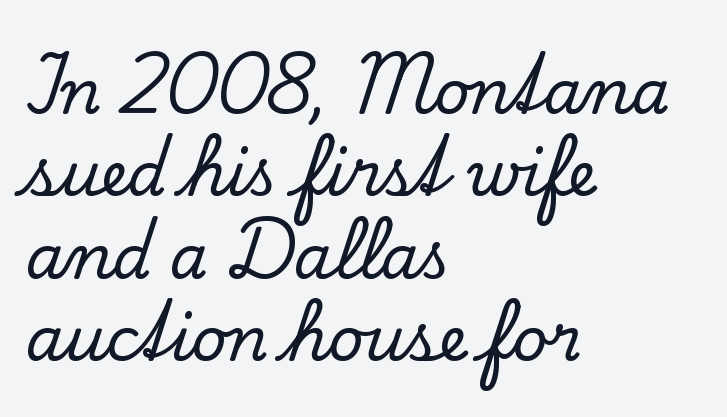
Caption: standard tracking, unaltered. This rendering employs a face with finishing strokes, i.e., a serif. The vertical gap from one line to the next is medium. Underlining? Definitely not there. The face used here is proportionally spaced, like ordinary book or web type.
